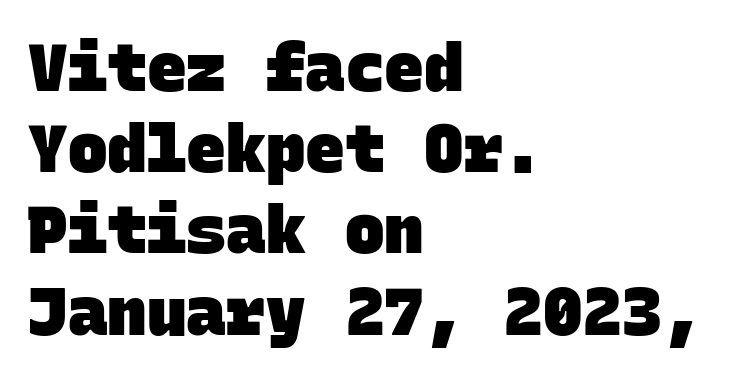
{"serif": "no", "bold": "yes", "weight": "heavy", "width": "normal", "stroke_contrast": "low", "x_height": "large", "monospaced": "yes", "underline": "no", "align": "left", "line_spacing_ratio": 1.23, "letter_spacing": "normal", "letter_spacing_em": 0.0, "glyph_px": 66}
